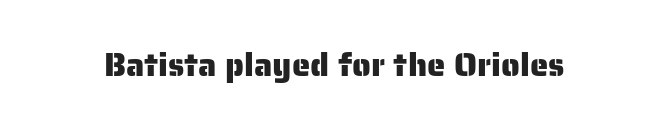
The image shows 33 px sans-serif type, upright; set normal letter spacing, not underlined; low stroke contrast and a medium x-height.
